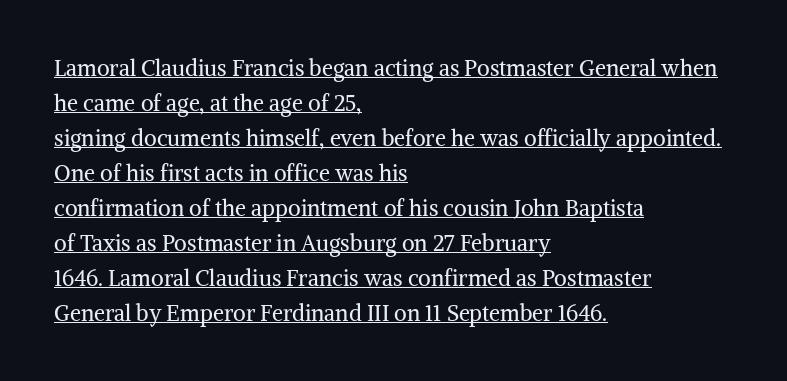
Q: Is the text bold? A: No.
Q: Is the text italic (slanted)? A: No, it is upright.
Q: Is the text underlined? A: Yes.
Q: How is the paragraph aligned? A: Left-aligned.
Q: Is the spacing between letters normal or unusually wide? A: Normal.
Q: Is the spacing between lines tight, normal or loose? A: Normal.
